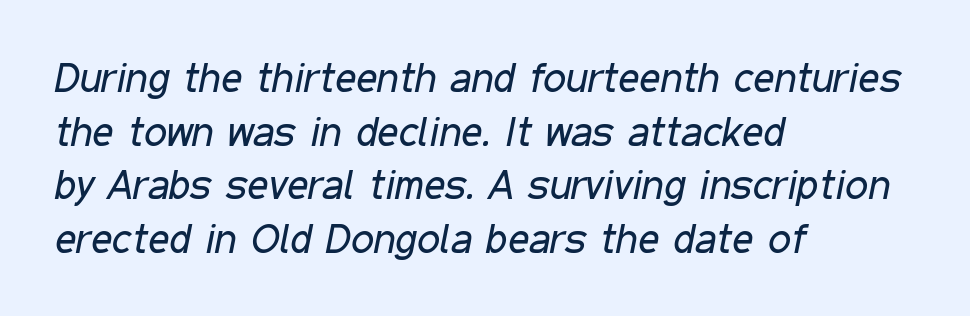
The image shows 41 px regular-weight, condensed type, italic (leaning right); set left-aligned, normal line spacing (1.31x), normal letter spacing, not underlined; low stroke contrast and a medium x-height.
